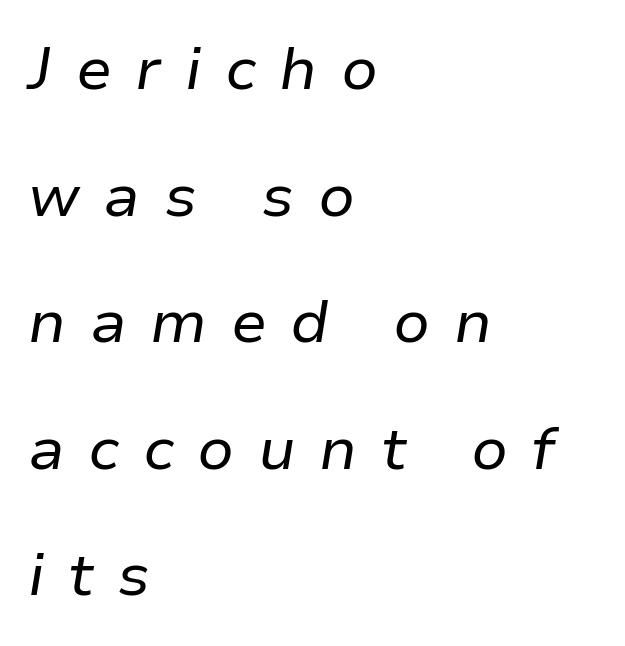
Q: Is the text bold? A: No.
Q: Is the text italic (slanted)? A: Yes, it leans right by about 9 degrees.
Q: Is the text underlined? A: No.
Q: How is the paragraph aligned? A: Left-aligned.
Q: Is the spacing between letters normal or unusually wide? A: Unusually wide.
Q: Is the spacing between lines tight, normal or loose? A: Loose.
Q: Width (condensed, normal, or wide)? A: Normal.
Q: Stroke contrast? A: Low.
Q: x-height? A: Medium.
Q: Monospaced? A: No.
